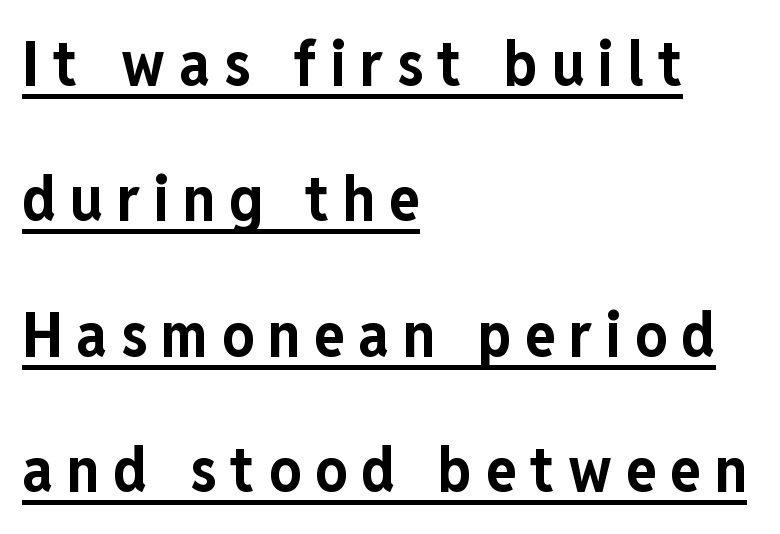
The image shows 63 px bold, condensed sans-serif type, upright; set left-aligned, loose line spacing (2.15x), unusually wide letter spacing (+0.22 em), underlined; low stroke contrast and a medium x-height.
